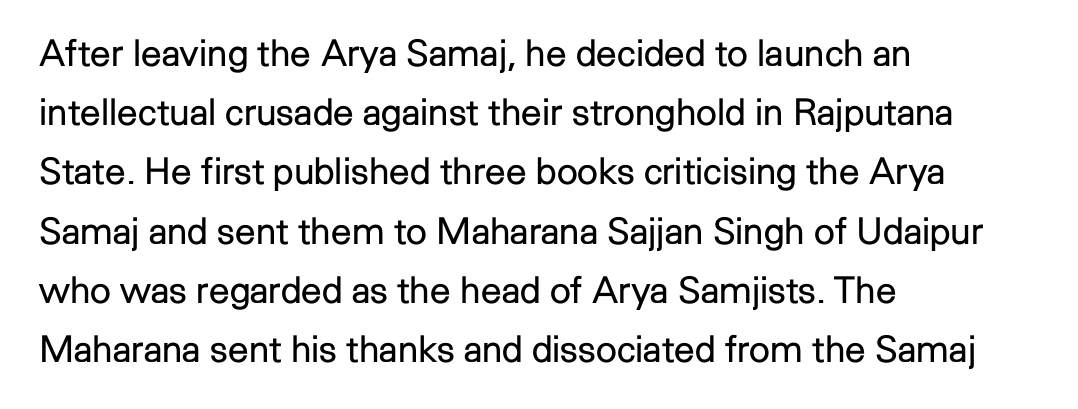
Tracking value appears to be zero — textbook default spacing. Is this a fixed-width face? No — the glyphs have proportional, varying widths. The strokes carry an ordinary text weight at most. Designer's note — italics off, roman on. The rag falls on the right side of this text block. The font family rendered here belongs to the sans-serif group.
